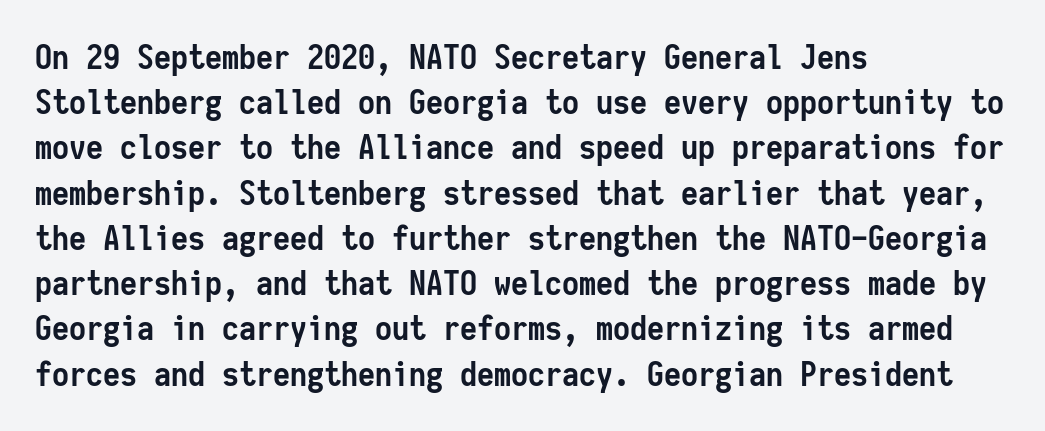
Q: Is the text bold? A: Yes.
Q: Is the text italic (slanted)? A: No, it is upright.
Q: Is the typeface a serif or a sans-serif typeface? A: Sans-serif.
Q: Is the text underlined? A: No.
Q: How is the paragraph aligned? A: Left-aligned.
Q: Is the spacing between letters normal or unusually wide? A: Normal.
Q: Is the spacing between lines tight, normal or loose? A: Normal.
Q: Width (condensed, normal, or wide)? A: Condensed.
Q: Stroke contrast? A: Low.
Q: x-height? A: Medium.
Q: Monospaced? A: Yes.
